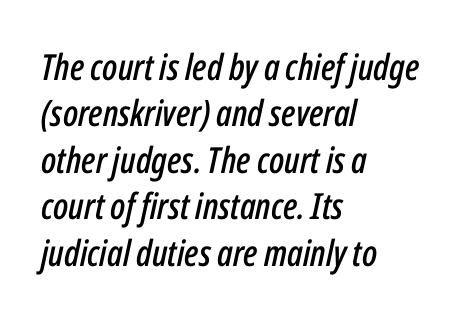
Q: Is the text italic (slanted)? A: Yes, it leans right by about 12 degrees.
Q: Is the text underlined? A: No.
Q: How is the paragraph aligned? A: Left-aligned.
Q: Is the spacing between letters normal or unusually wide? A: Normal.
Q: Is the spacing between lines tight, normal or loose? A: Normal.
Q: Width (condensed, normal, or wide)? A: Condensed.
Q: Stroke contrast? A: Low.
Q: x-height? A: Medium.
Q: Monospaced? A: No.
